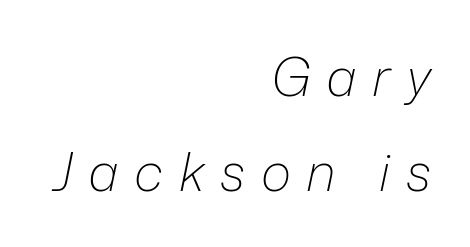
The image shows 52 px light type, italic (leaning right); set right-aligned, line spacing 1.82x, unusually wide letter spacing (+0.3 em), not underlined; low stroke contrast and a medium x-height.
